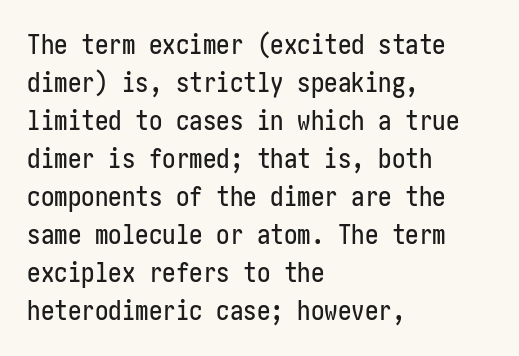
{"italic": "no", "underline": "no", "align": "left", "line_spacing": "normal", "line_spacing_ratio": 1.41, "letter_spacing": "normal", "letter_spacing_em": 0.0, "glyph_px": 27}
